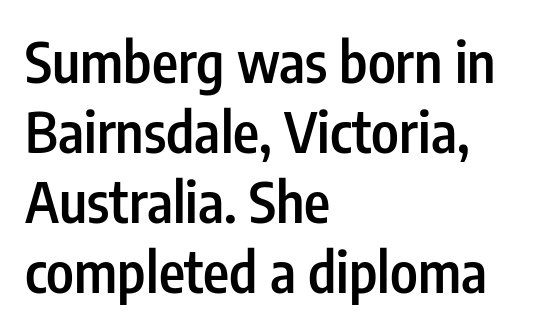
Q: Is the text bold? A: Semi-bold.
Q: Is the text italic (slanted)? A: No, it is upright.
Q: Is the typeface a serif or a sans-serif typeface? A: Sans-serif.
Q: Is the text underlined? A: No.
Q: How is the paragraph aligned? A: Left-aligned.
Q: Is the spacing between letters normal or unusually wide? A: Normal.
Q: Is the spacing between lines tight, normal or loose? A: Normal.
Q: Width (condensed, normal, or wide)? A: Condensed.
Q: Stroke contrast? A: Low.
Q: x-height? A: Medium.
Q: Monospaced? A: No.
